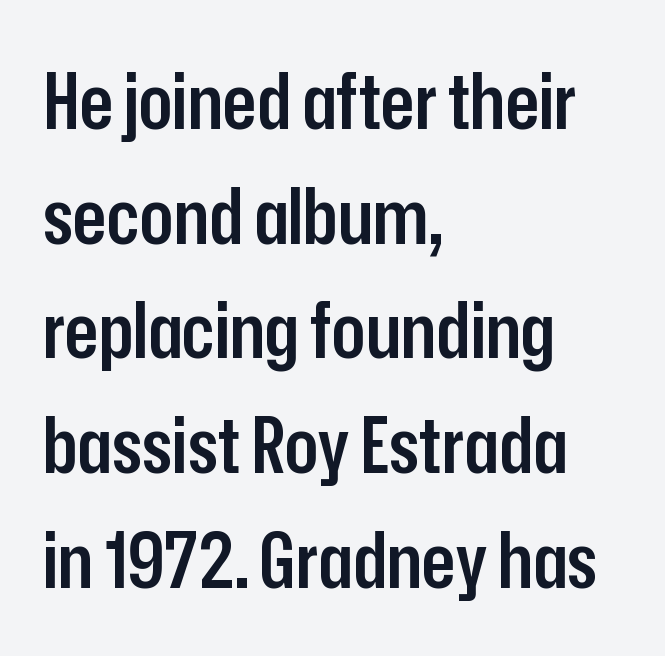
{"serif": "no", "italic": "no", "bold": "semi", "weight": "semibold", "width": "condensed", "stroke_contrast": "low", "x_height": "medium", "monospaced": "no", "underline": "no", "align": "left", "line_spacing": "normal", "line_spacing_ratio": 1.47, "letter_spacing": "normal", "letter_spacing_em": 0.0, "glyph_px": 78}
